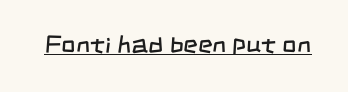
Counters stay open thanks to moderate or lighter strokes. Is there an underline? Yes — a line sits under the letters. In terms of letterspacing, this is plain default setting.
